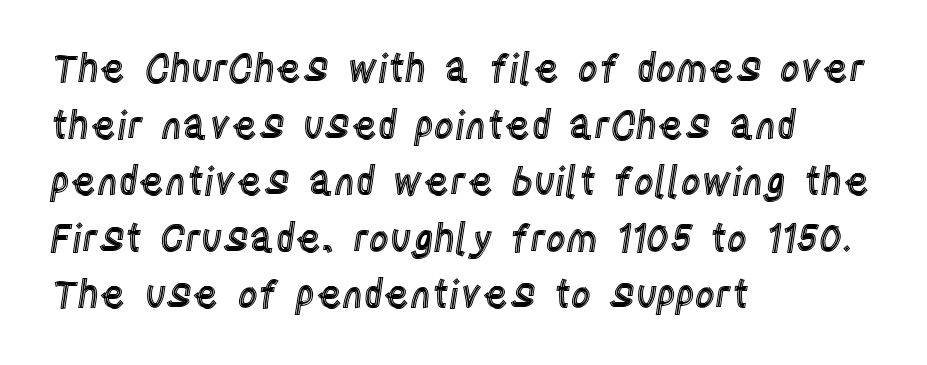
Q: Is the text italic (slanted)? A: Yes.
Q: Is the text underlined? A: No.
Q: How is the paragraph aligned? A: Left-aligned.
Q: Is the spacing between letters normal or unusually wide? A: Normal.
Q: Is the spacing between lines tight, normal or loose? A: Normal.
Q: Width (condensed, normal, or wide)? A: Condensed.
Q: x-height? A: Large.
Q: Monospaced? A: No.
